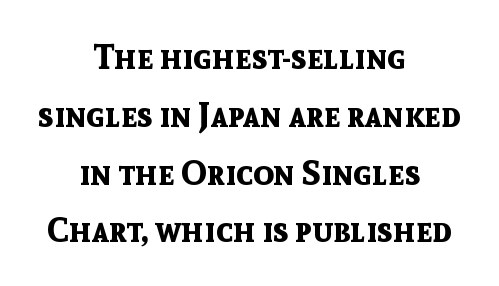
The image shows 34 px bold sans-serif type, upright; set centered, normal line spacing (1.7x), normal letter spacing, not underlined; a medium x-height.
